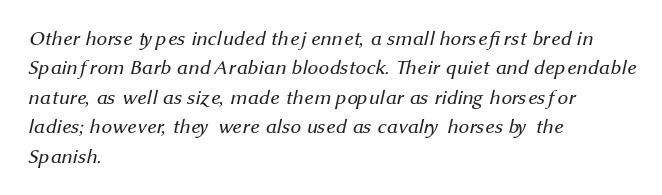
Q: Is the text bold? A: No.
Q: Is the text underlined? A: No.
Q: How is the paragraph aligned? A: Left-aligned.
Q: Is the spacing between letters normal or unusually wide? A: Normal.
Q: Is the spacing between lines tight, normal or loose? A: Normal.
